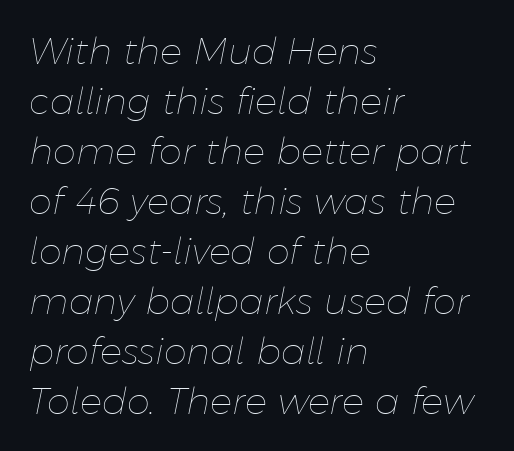
The designer left line spacing at the default. Stroke thickness stays within the range of a standard reading face or lighter. Words appear dense and cohesive because spacing is normal. Typeset ragged right — the left edge is the straight one.
